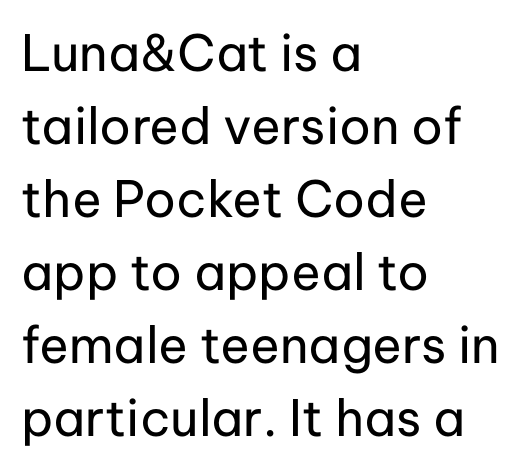
The image shows 50 px regular-weight sans-serif type, upright; set left-aligned, normal line spacing (1.46x), normal letter spacing, not underlined; low stroke contrast and a medium x-height.
